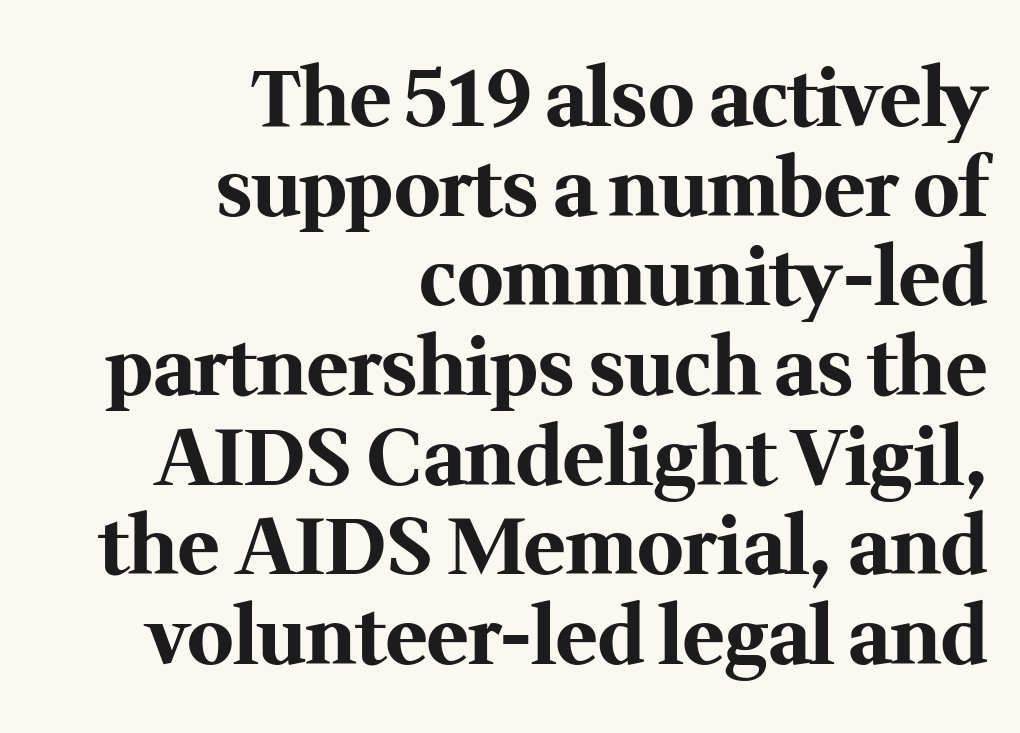
The image shows 78 px bold serif type, upright; set right-aligned, tight line spacing (1.15x), normal letter spacing, not underlined; medium stroke contrast and a medium x-height.
